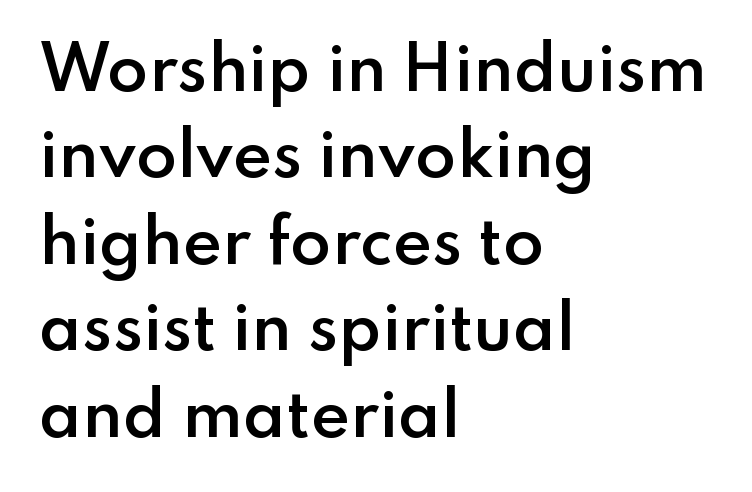
Every letter is mildly thick-stroked: semibold rather than bold. Just letters on the line, the space beneath them empty. The ragged edge is on the right, which tells us the setting is flush left. Font category for this specimen: sans-serif. Glyph-to-glyph distance matches everyday printed text.
